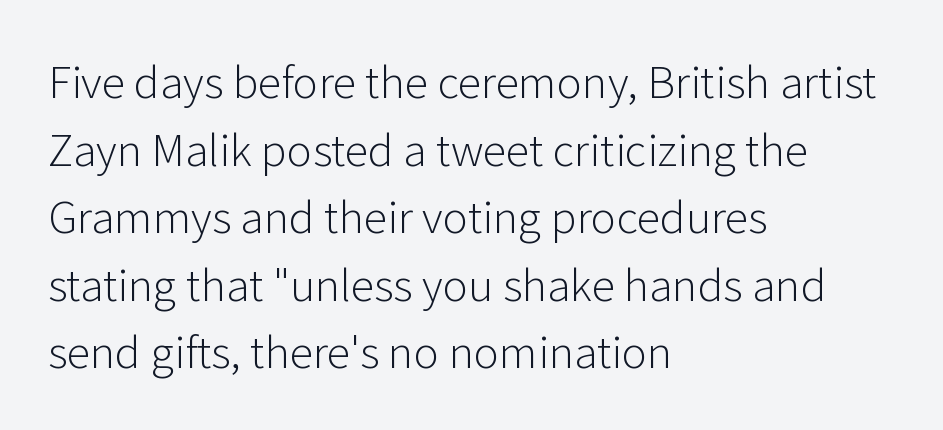
A light-to-regular cut is what we see here. Each new line begins a customary step beneath the previous one. No italicization has been applied; the sample stays upright. Leftover space on each line is placed entirely after the last word. The font family rendered here belongs to the sans-serif group.
